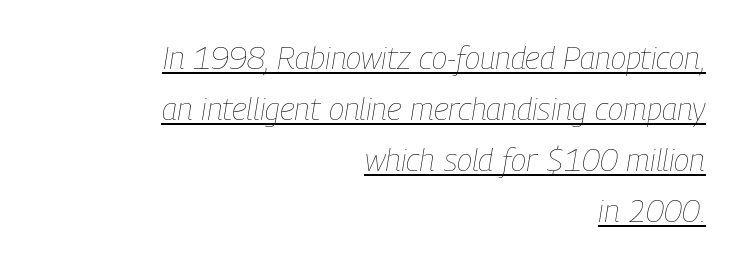
Q: Is the text bold? A: No.
Q: Is the text italic (slanted)? A: Yes, it leans right by about 9 degrees.
Q: Is the text underlined? A: Yes.
Q: How is the paragraph aligned? A: Right-aligned.
Q: Is the spacing between letters normal or unusually wide? A: Normal.
Q: Is the spacing between lines tight, normal or loose? A: Normal.
Q: Width (condensed, normal, or wide)? A: Condensed.
Q: Stroke contrast? A: Low.
Q: x-height? A: Medium.
Q: Monospaced? A: No.
